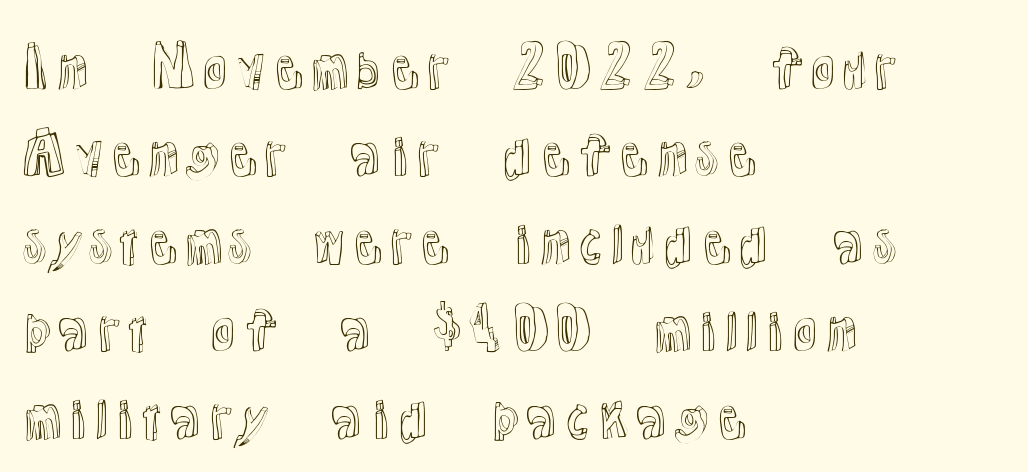
Q: Is the text italic (slanted)? A: No, it is upright.
Q: Is the text underlined? A: No.
Q: How is the paragraph aligned? A: Left-aligned.
Q: Is the spacing between letters normal or unusually wide? A: Normal.
Q: Is the spacing between lines tight, normal or loose? A: Normal.
Q: Width (condensed, normal, or wide)? A: Normal.
Q: x-height? A: Medium.
Q: Monospaced? A: No.
